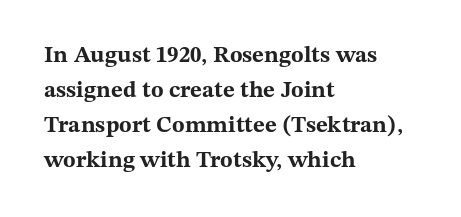
The image shows 23 px bold type, upright; set left-aligned, normal line spacing (1.52x), normal letter spacing, not underlined.
